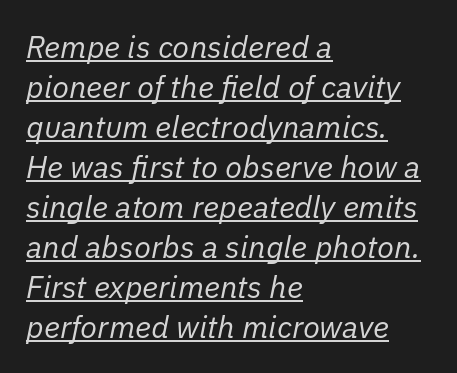
The glyphs look as if they've been sheared to an angle. Note the varied advance widths — an 'i' is clearly narrower than an 'm'. The letterforms sit at book weight or below. The rendered words wear a rule along their underside. Line beginnings align vertically; line endings do not. A typesetter would call this leading conventional body-copy spacing.
